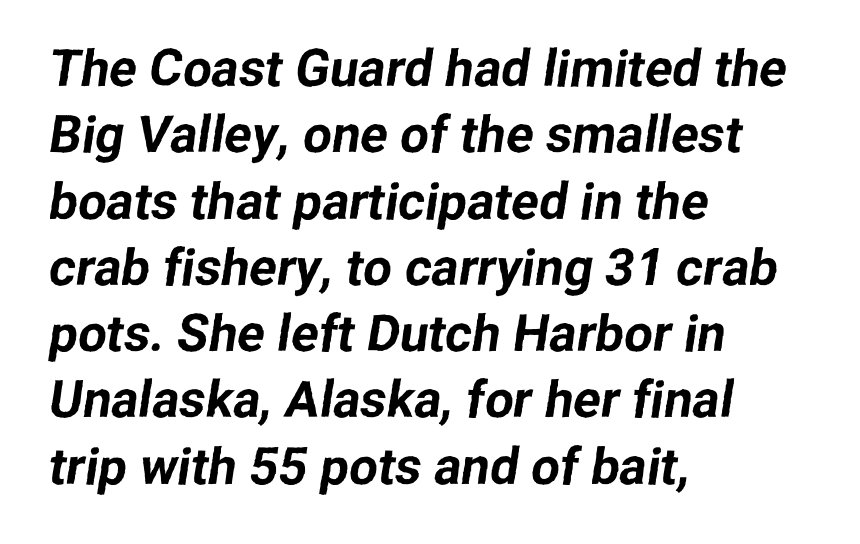
The image shows 51 px sans-serif type; set left-aligned, normal line spacing (1.3x), normal letter spacing, not underlined; low stroke contrast and a medium x-height.
